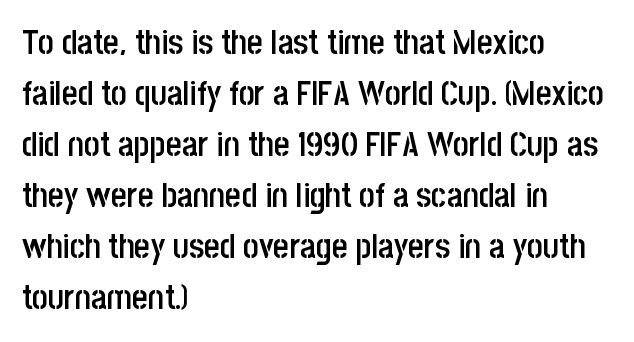
Baseline-to-baseline distance is the conventional proportion of letter height. The rendering uses natural spacing where letterforms have individual widths. The text was rendered using a sans face with plain stroke endings. This sample uses plain, unmodified letter spacing. The font is running at a semibold setting, under full bold.
